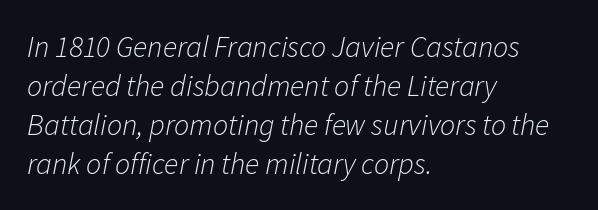
Successive baselines arrive at the customary interval. Compared with typical body copy, the letter spacing here is the same. Rendered with sloped, italic letterforms. Glance below the letters and you will spot only blank space.
